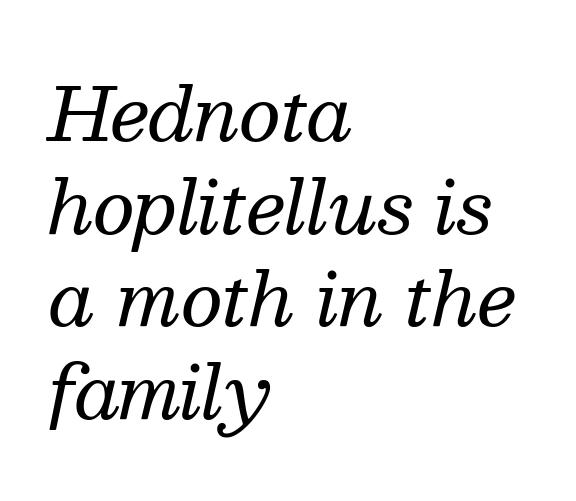
The space directly below the letters is spotless. Each letter's strokes conclude with small projecting serifs. The font's italic variant was chosen for this text. Do the characters align in a grid? No, the font is proportional.
